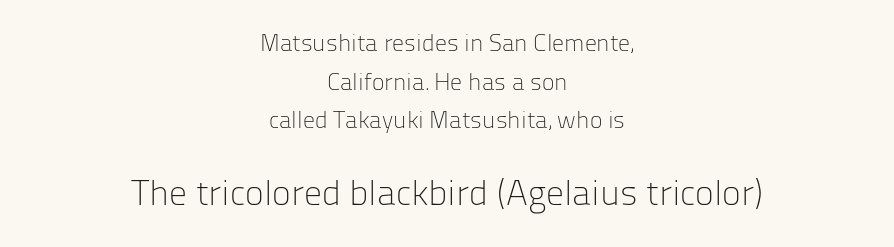
The font's upright variant was chosen for this text. Bigger letters appear in the bottom chunk; the top chunk is reduced. Classification — sans serif. In terms of letterspacing, this is plain default setting. Type without underlining. A typesetter would call this proportional, since set widths differ per character.
